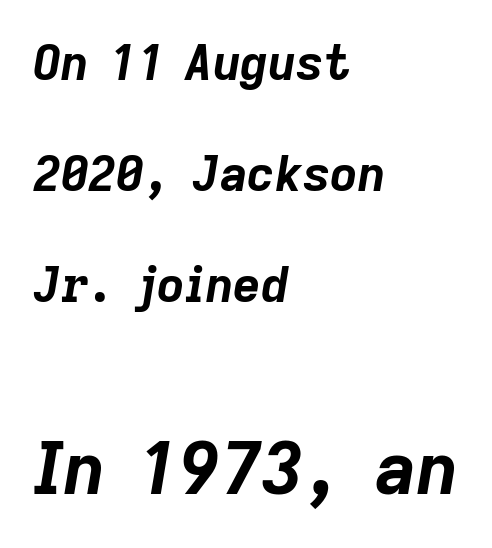
The image shows 72 px bold type, italic (leaning right); set left-aligned, loose line spacing (2.31x), normal letter spacing, not underlined; the second (bottom) block is 1.5x larger; low stroke contrast and a medium x-height.
